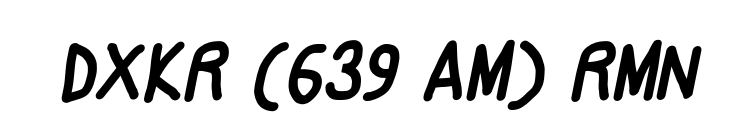
The image shows 60 px condensed sans-serif type; set normal letter spacing, not underlined; low stroke contrast and a large x-height.
